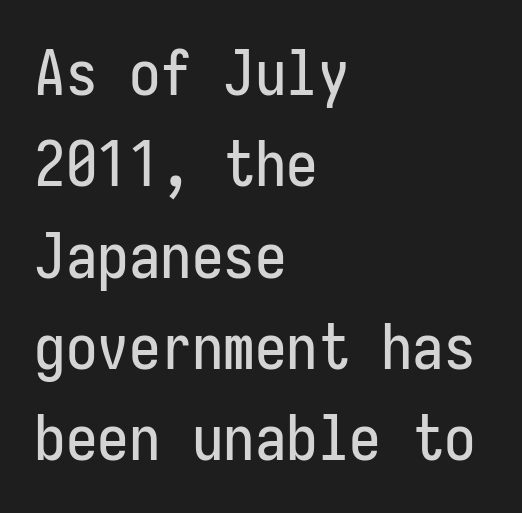
The image shows 63 px condensed sans-serif type, upright, monospaced; set left-aligned, normal line spacing (1.45x), normal letter spacing, not underlined; low stroke contrast and a medium x-height.
